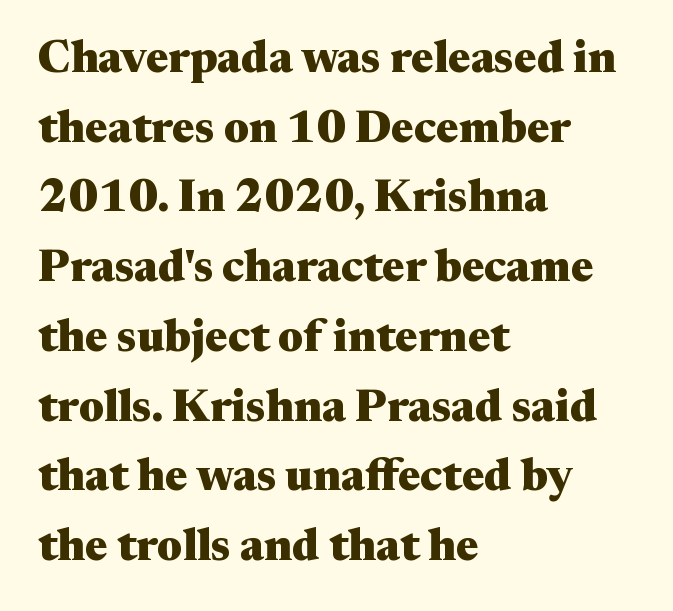
{"serif": "yes", "italic": "no", "bold": "yes", "weight": "heavy", "width": "wide", "stroke_contrast": "medium", "x_height": "medium", "monospaced": "no", "underline": "no", "align": "left", "line_spacing": "normal", "line_spacing_ratio": 1.55, "letter_spacing": "normal", "letter_spacing_em": 0.0, "glyph_px": 45}
